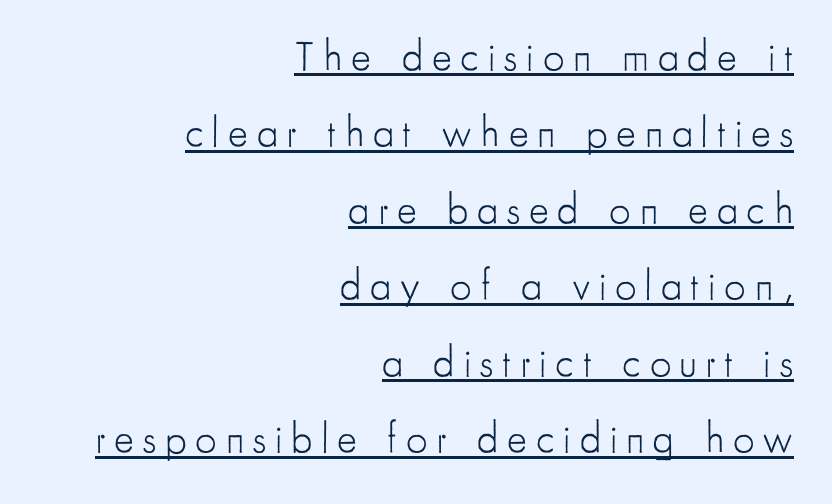
The text block is weighted toward the right margin, trailing off unevenly leftward. The sample's only ornament is a line tracing under the words. Caption: expanded tracking, letters set apart. You can tell it's not italic because the verticals are truly vertical. The characters display no serif detailing; their extremities are plain. These lines are rendered in a variable-pitch font.
